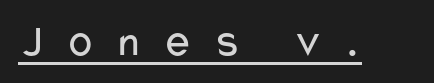
In terms of letterform style, serifs are entirely absent. The rendered words wear a rule along their underside. The passage shown is typed in a proportional face where columns would drift. Upright lettering throughout.
